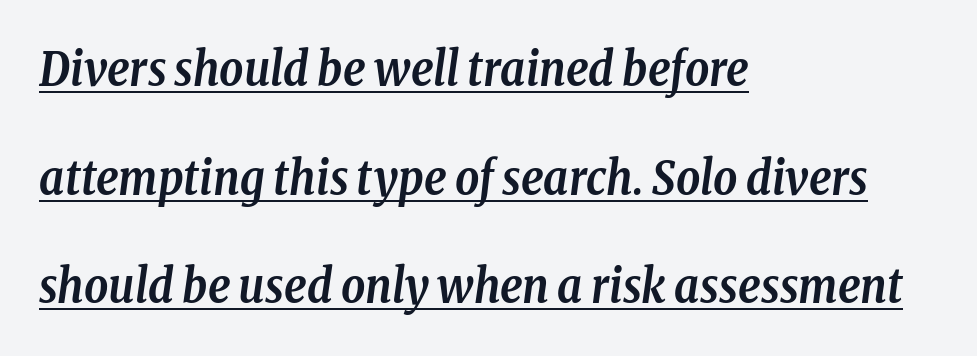
Layout note: lines flush left. Honestly, the underline is the first thing you notice here. The rendering uses natural spacing where letterforms have individual widths. Slant detected: the letters are inclined. Students, note that the glyphs here touch the page at normal intervals. The letters carry serifs — small finishing strokes at the ends of their stems.
